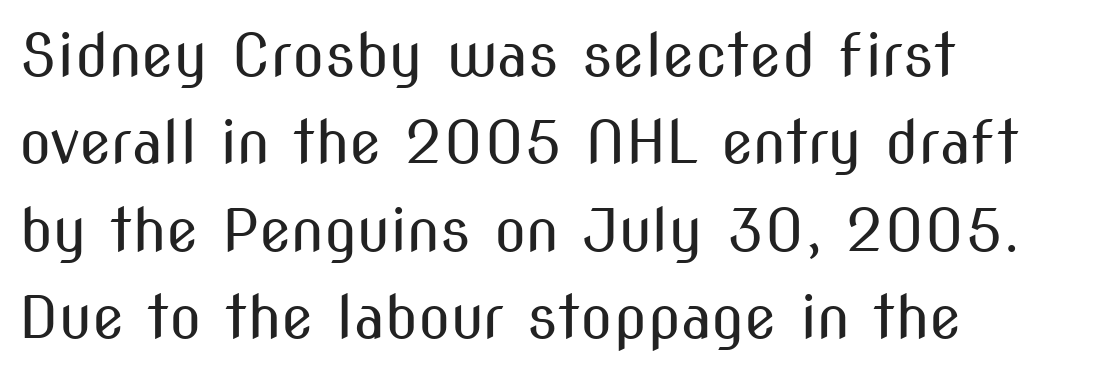
Q: Is the text bold? A: No.
Q: Is the text italic (slanted)? A: No, it is upright.
Q: Is the typeface a serif or a sans-serif typeface? A: Sans-serif.
Q: Is the text underlined? A: No.
Q: How is the paragraph aligned? A: Left-aligned.
Q: Is the spacing between letters normal or unusually wide? A: Normal.
Q: Is the spacing between lines tight, normal or loose? A: Normal.
Q: Width (condensed, normal, or wide)? A: Condensed.
Q: Stroke contrast? A: Medium.
Q: x-height? A: Medium.
Q: Monospaced? A: No.
